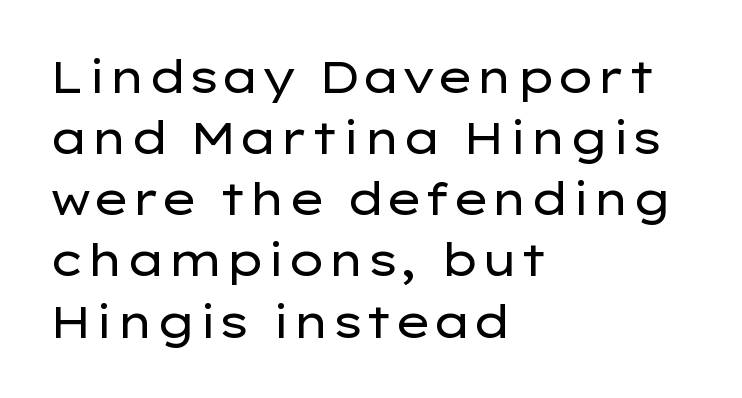
Q: Is the text bold? A: No.
Q: Is the text italic (slanted)? A: No, it is upright.
Q: Is the typeface a serif or a sans-serif typeface? A: Sans-serif.
Q: Is the text underlined? A: No.
Q: How is the paragraph aligned? A: Left-aligned.
Q: Is the spacing between letters normal or unusually wide? A: Normal.
Q: Is the spacing between lines tight, normal or loose? A: Normal.
Q: Width (condensed, normal, or wide)? A: Wide.
Q: Stroke contrast? A: Low.
Q: x-height? A: Medium.
Q: Monospaced? A: No.
